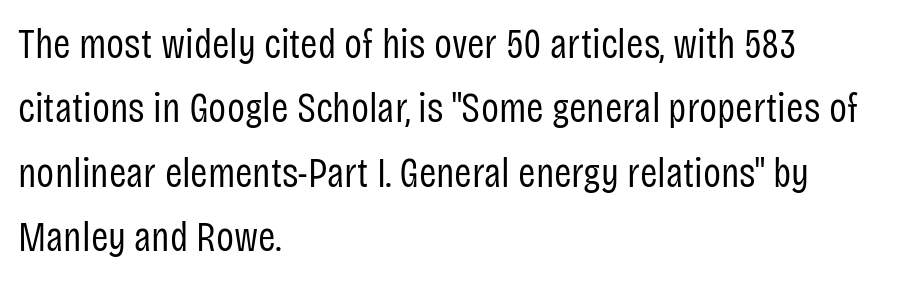
Q: Is the text bold? A: No.
Q: Is the text italic (slanted)? A: No, it is upright.
Q: Is the typeface a serif or a sans-serif typeface? A: Sans-serif.
Q: Is the text underlined? A: No.
Q: How is the paragraph aligned? A: Left-aligned.
Q: Is the spacing between letters normal or unusually wide? A: Normal.
Q: Is the spacing between lines tight, normal or loose? A: Normal.
Q: Width (condensed, normal, or wide)? A: Condensed.
Q: Stroke contrast? A: Low.
Q: x-height? A: Large.
Q: Monospaced? A: No.
